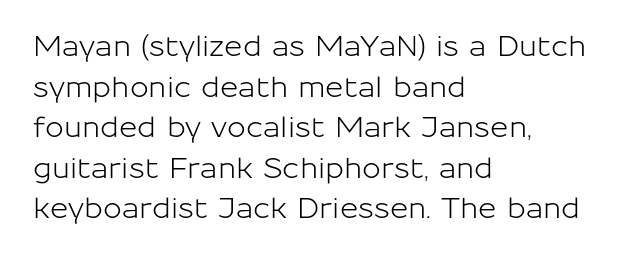
Q: Is the text italic (slanted)? A: No, it is upright.
Q: Is the typeface a serif or a sans-serif typeface? A: Sans-serif.
Q: Is the text underlined? A: No.
Q: How is the paragraph aligned? A: Left-aligned.
Q: Is the spacing between letters normal or unusually wide? A: Normal.
Q: Is the spacing between lines tight, normal or loose? A: Normal.
Q: Width (condensed, normal, or wide)? A: Normal.
Q: Stroke contrast? A: Low.
Q: x-height? A: Medium.
Q: Monospaced? A: No.
